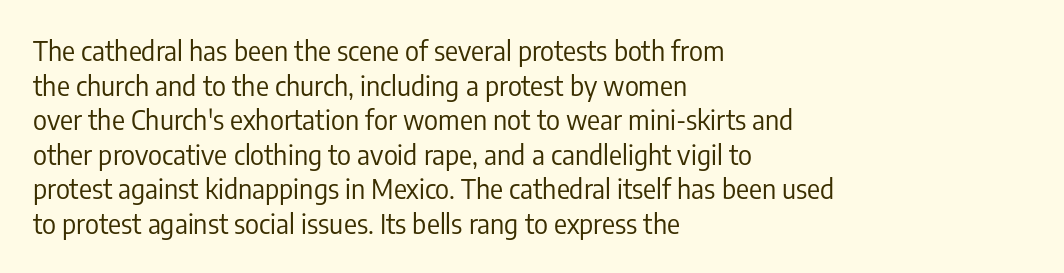
The block of text has a typical density, with ordinary space between rows. Which margin do the lines hug? The left one — the right edge is uneven. The space directly below the letters is spotless. This is the regular roman posture of the typeface. Does extra space separate the letters? No, they use regular spacing.
